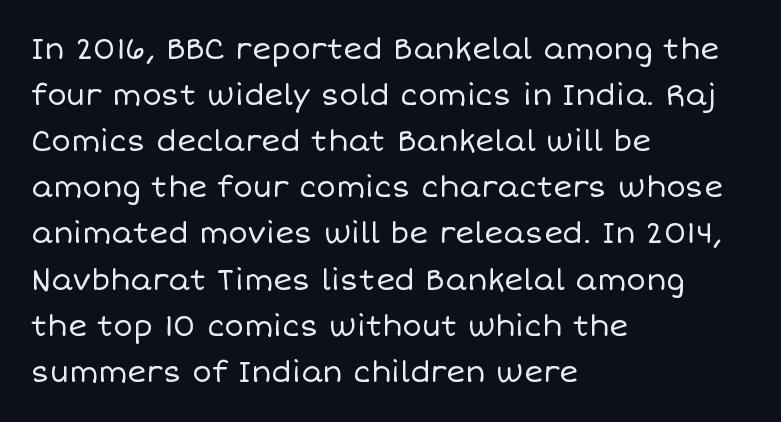
The image shows 29 px regular-weight type, upright; set left-aligned, normal line spacing (1.59x), normal letter spacing, not underlined; low stroke contrast and a large x-height.
